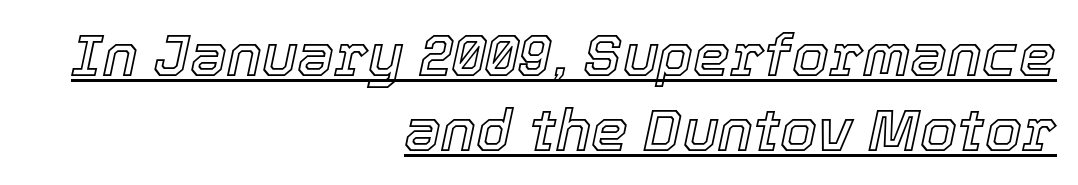
{"italic": "yes", "lean": "right", "slant_degrees": 12, "width": "normal", "x_height": "medium", "monospaced": "no", "underline": "yes", "align": "right", "line_spacing": "normal", "line_spacing_ratio": 1.27, "letter_spacing": "normal", "letter_spacing_em": 0.0, "glyph_px": 59}
